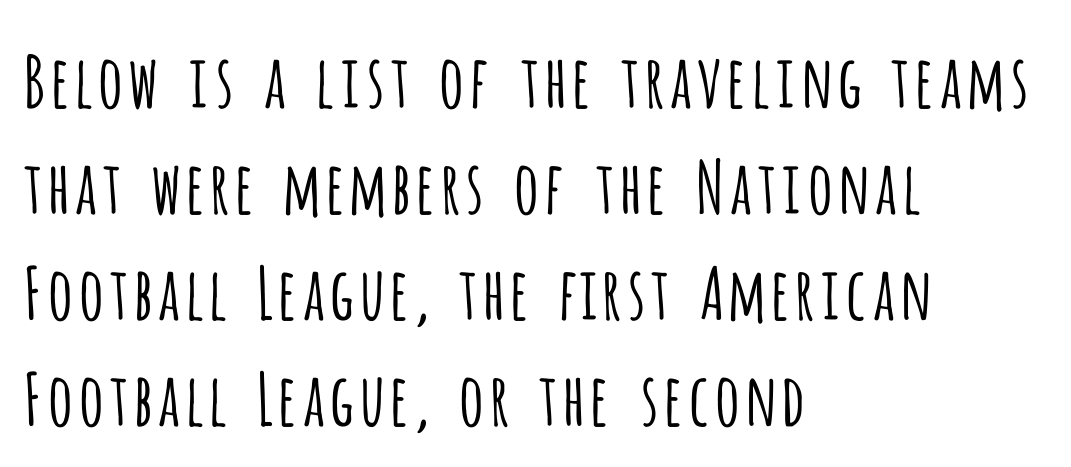
{"serif": "no", "italic": "no", "bold": "no", "weight": "light", "width": "condensed", "stroke_contrast": "low", "x_height": "large", "monospaced": "no", "underline": "no", "align": "left", "line_spacing": "normal", "line_spacing_ratio": 1.47, "letter_spacing": "normal", "letter_spacing_em": 0.0, "glyph_px": 72}
